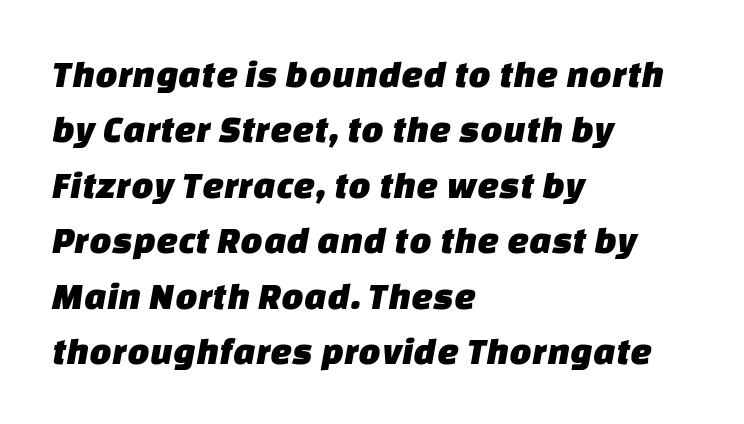
{"serif": "no", "width": "normal", "stroke_contrast": "low", "x_height": "large", "monospaced": "no", "underline": "no", "align": "left", "line_spacing": "normal", "line_spacing_ratio": 1.42, "letter_spacing": "normal", "letter_spacing_em": 0.0, "glyph_px": 39}
